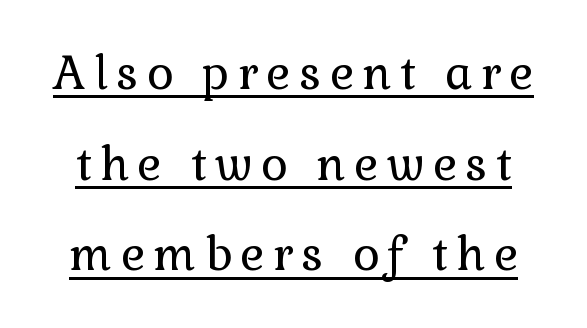
The designer dialed line spacing up above the default. If you drew a line through each stem, it would be perfectly vertical. A continuous stroke trails under the words, as in a hyperlink. The weight tops out at a normal text grade. You can tell from the footed stems that serif type was used.
